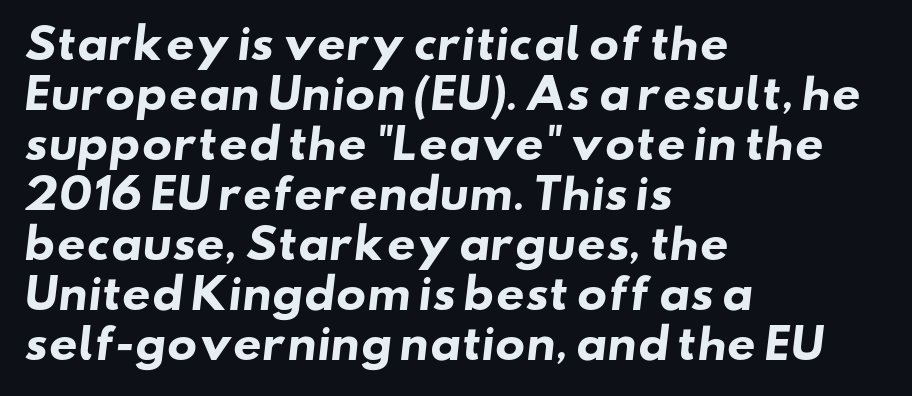
The image shows 40 px heavy, wide sans-serif type; set left-aligned, normal line spacing (1.25x), normal letter spacing, not underlined; low stroke contrast and a small x-height.
